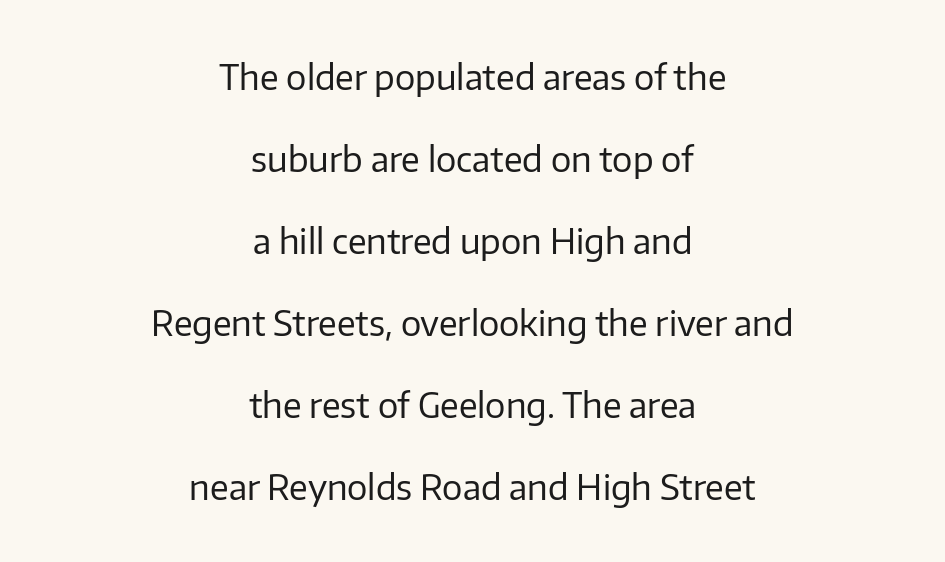
The image shows 34 px regular-weight sans-serif type, upright; set centered, loose line spacing (2.41x), normal letter spacing, not underlined; low stroke contrast and a medium x-height.
